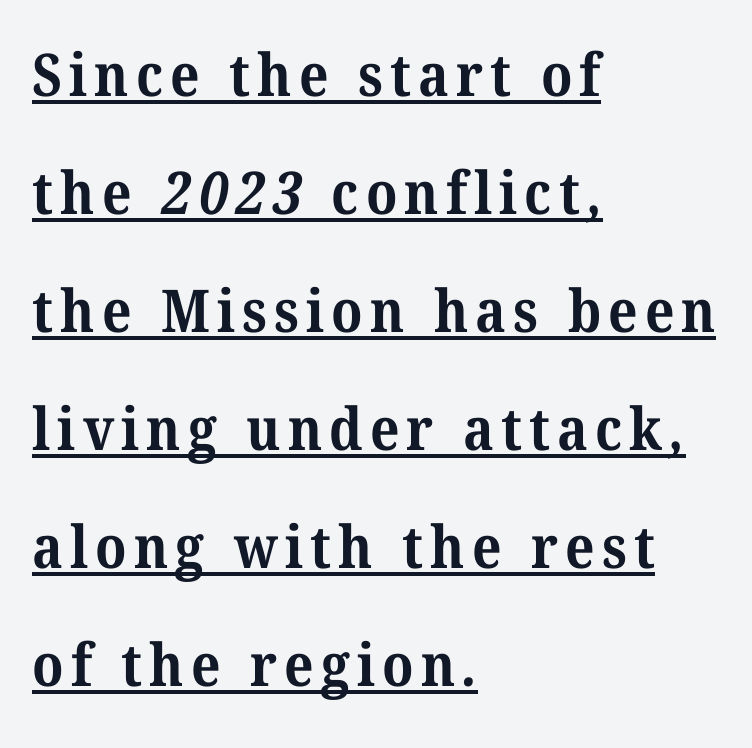
{"serif": "yes", "bold": "yes", "weight": "bold", "width": "normal", "stroke_contrast": "medium", "x_height": "medium", "monospaced": "no", "underline": "yes", "align": "left", "line_spacing": "loose", "line_spacing_ratio": 2.0, "glyph_px": 59}
